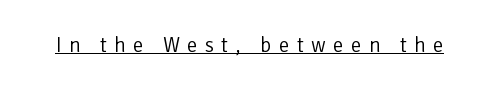
Someone cranked the tracking dial way up on this one. Compared with undecorated copy, this sample adds a rule below the words. Heft: none added — not bold. Vertical strokes here are truly vertical.
